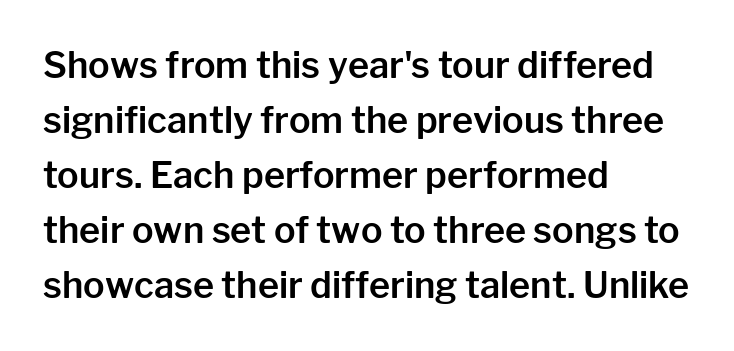
Looks like regular typesetting: each glyph gets only the width it needs. Compared with a centered layout, this one pins lines to the left instead. The gaps between neighbouring characters are ordinary and unremarkable. When letters stand straight like this, we call the style roman or upright. Plain, unruled lines of type.
